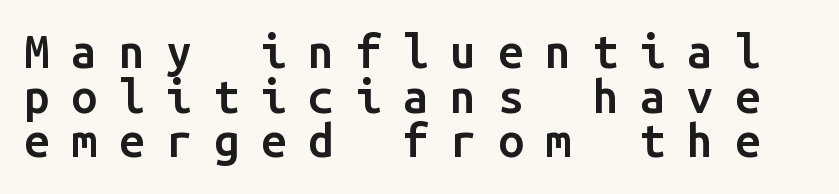
{"serif": "no", "italic": "no", "bold": "semi", "weight": "semibold", "width": "normal", "stroke_contrast": "low", "x_height": "medium", "monospaced": "yes", "underline": "no", "line_spacing": "tight", "line_spacing_ratio": 0.97, "letter_spacing": "wide", "letter_spacing_em": 0.47, "glyph_px": 46}
